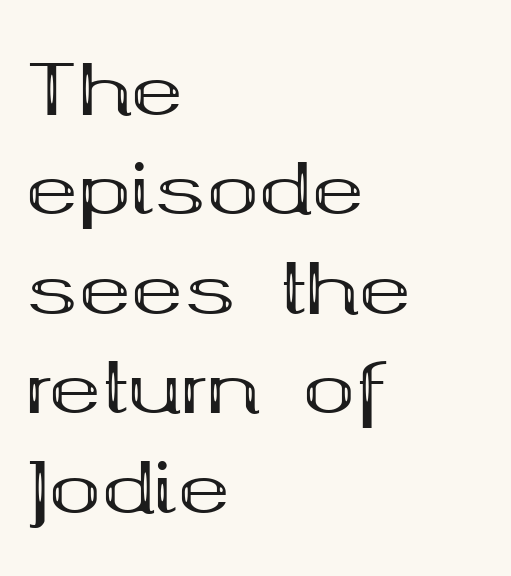
{"serif": "yes", "italic": "no", "bold": "yes", "weight": "bold", "width": "wide", "stroke_contrast": "medium", "x_height": "medium", "monospaced": "no", "underline": "no", "align": "left", "line_spacing": "normal", "line_spacing_ratio": 1.42, "letter_spacing": "normal", "letter_spacing_em": 0.0, "glyph_px": 70}
